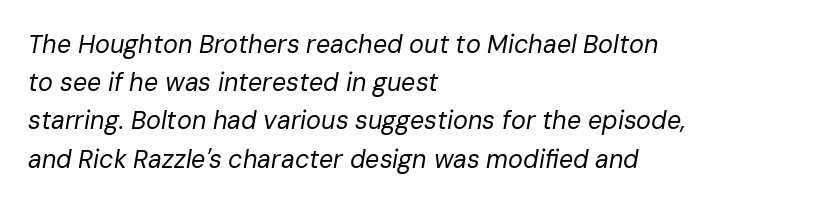
{"italic": "yes", "lean": "right", "slant_degrees": 10, "bold": "no", "underline": "no", "align": "left", "line_spacing": "normal", "line_spacing_ratio": 1.53, "letter_spacing": "normal", "letter_spacing_em": 0.0, "glyph_px": 25}
